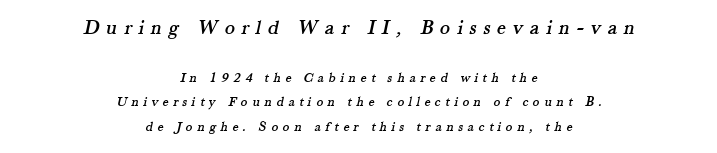
The initial chunk of copy outweighs the following chunk in type size. The gap between lines stays unmarked. Line starts and ends both wander, symmetrically. Is the letter spacing exaggerated? Yes — the characters are pushed far apart.
